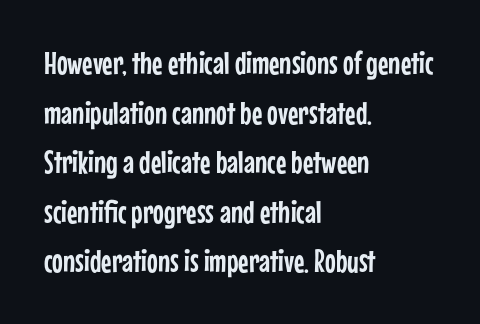
{"serif": "no", "italic": "no", "width": "condensed", "stroke_contrast": "low", "x_height": "medium", "monospaced": "no", "underline": "no", "align": "left", "line_spacing": "normal", "line_spacing_ratio": 1.55, "letter_spacing": "normal", "letter_spacing_em": 0.0, "glyph_px": 32}
